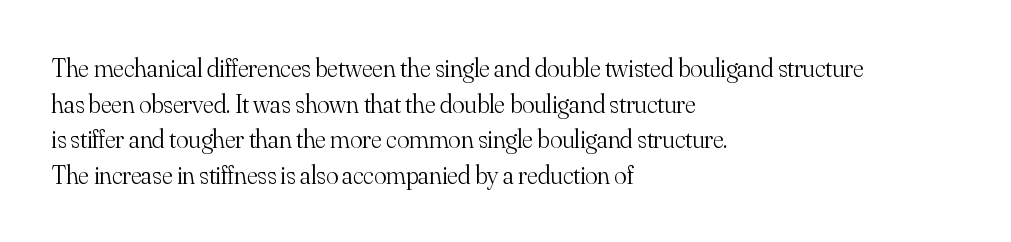
The line texture is even and compact thanks to regular tracking. Honestly, the row spacing looks completely unremarkable. Every row of glyphs begins at an identical x-position on the left. The letters stand straight up with perfectly vertical stems. Stroke thickness stays within the range of a standard reading face or lighter. Unmarked baselines from the first word to the last.
